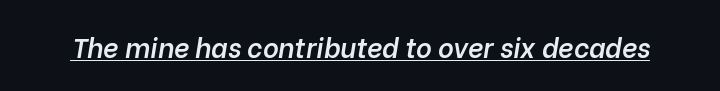
Q: Is the text bold? A: Semi-bold.
Q: Is the text italic (slanted)? A: Yes, it leans right by about 10 degrees.
Q: Is the text underlined? A: Yes.
Q: Is the spacing between letters normal or unusually wide? A: Normal.
